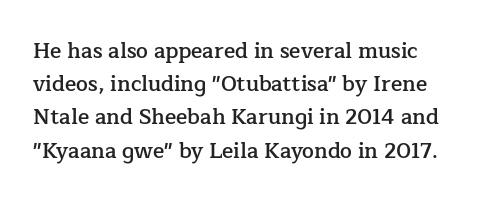
Quick note: underline off. Honestly, the row spacing looks completely unremarkable. Students, this is semibold: more ink than regular, less than bold. The passage shown has conventional tracking throughout. Posture: vertical.
